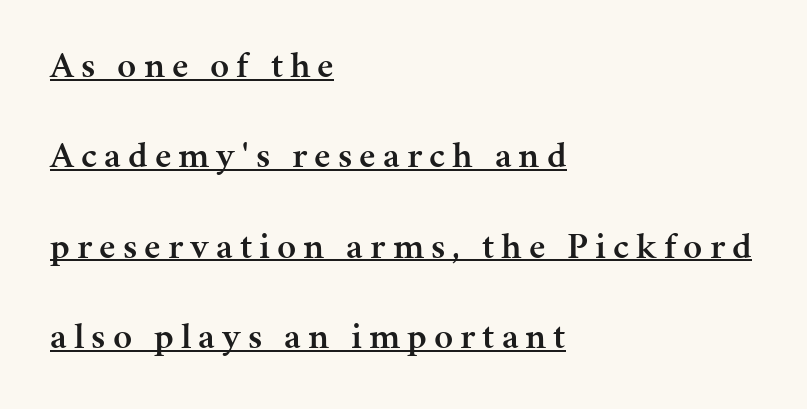
Does the type have serifs? Yes, each stem ends in a small foot. One glance says open: line gaps are wider than usual. Spacing verdict: proportional, widths tailored to each character. Does the lettering tilt? It doesn't — this is upright. The sample has been set in demibold, a notch under bold. This sample is left-justified, so line endings fall wherever the words run out.
